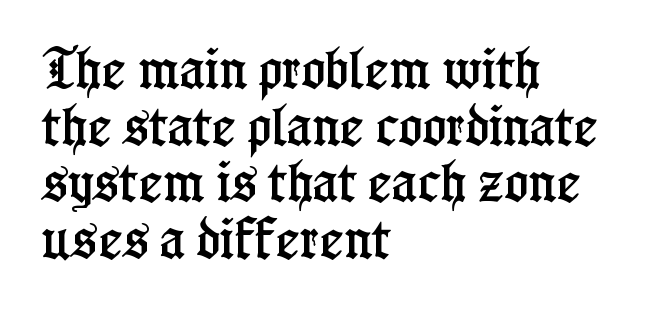
{"serif": "yes", "italic": "no", "width": "condensed", "stroke_contrast": "low", "x_height": "medium", "monospaced": "no", "underline": "no", "align": "left", "line_spacing": "normal", "line_spacing_ratio": 1.26, "letter_spacing": "normal", "letter_spacing_em": 0.0, "glyph_px": 45}
